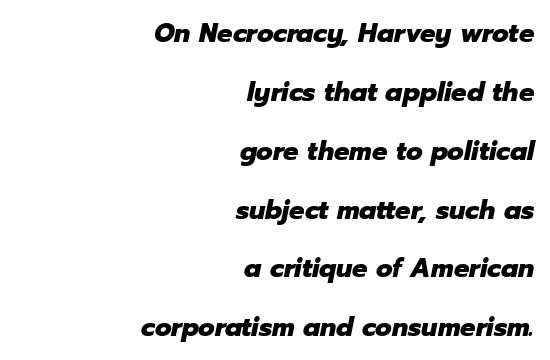
The image shows 27 px bold type, italic (leaning right); set right-aligned, loose line spacing (2.18x), normal letter spacing, not underlined.
